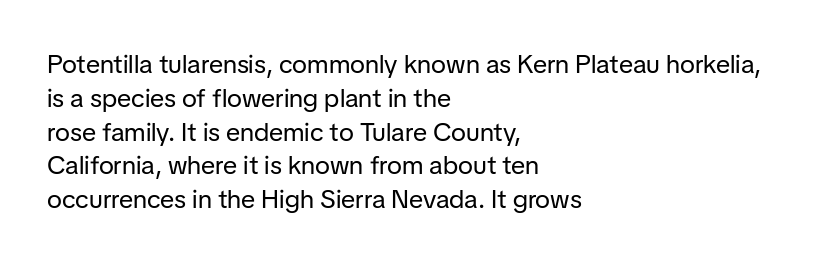
The image shows 26 px text type, upright; set left-aligned, normal line spacing (1.3x), normal letter spacing, not underlined.
